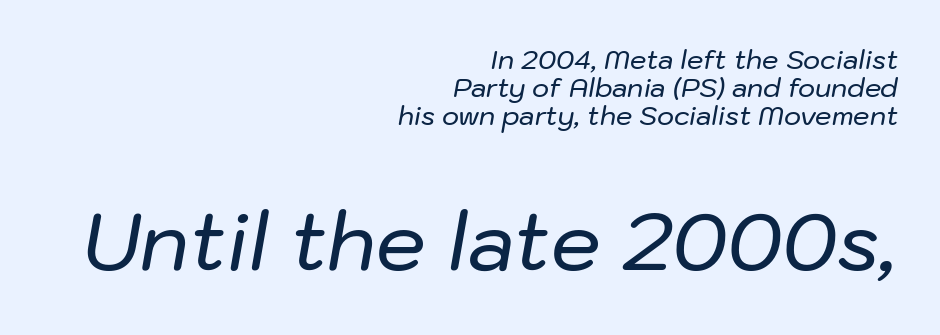
The image shows 79 px text type, italic (leaning right); set right-aligned, tight line spacing (1.08x), normal letter spacing, not underlined; the second (bottom) block is 3.04x larger; low stroke contrast and a medium x-height.
